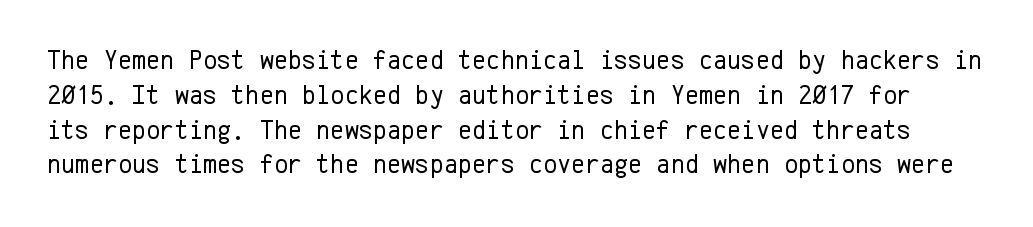
The image shows 27 px text type, upright; set normal line spacing (1.29x), normal letter spacing, not underlined.
